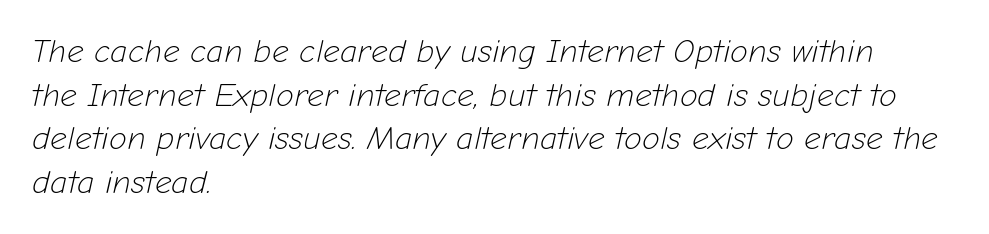
The image shows 33 px light type, italic (leaning right); set left-aligned, normal line spacing (1.32x), normal letter spacing, not underlined; low stroke contrast and a medium x-height.
